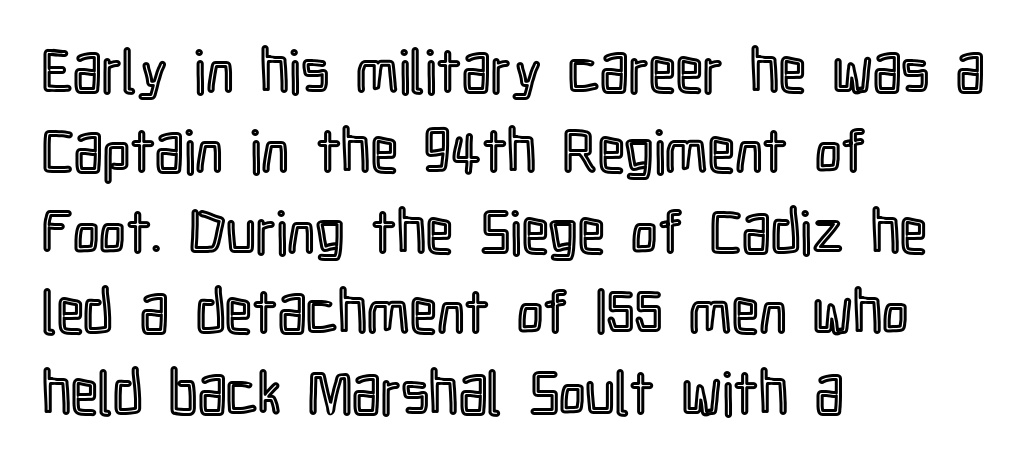
Q: Is the text italic (slanted)? A: No, it is upright.
Q: Is the text underlined? A: No.
Q: How is the paragraph aligned? A: Left-aligned.
Q: Is the spacing between letters normal or unusually wide? A: Normal.
Q: Is the spacing between lines tight, normal or loose? A: Normal.
Q: Width (condensed, normal, or wide)? A: Condensed.
Q: x-height? A: Medium.
Q: Monospaced? A: No.
